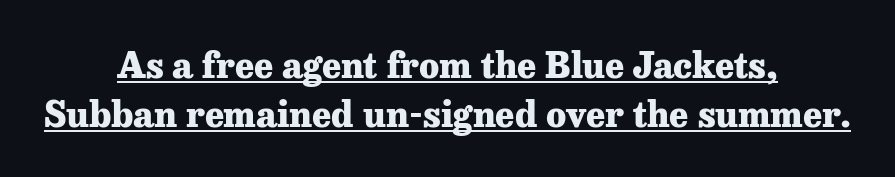
{"serif": "yes", "italic": "no", "bold": "yes", "weight": "heavy", "width": "normal", "stroke_contrast": "low", "x_height": "medium", "monospaced": "no", "underline": "yes", "align": "center", "line_spacing": "normal", "line_spacing_ratio": 1.37, "letter_spacing": "normal", "letter_spacing_em": 0.0, "glyph_px": 36}
